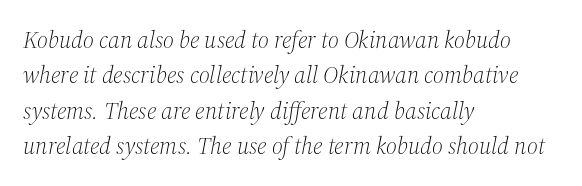
The image shows 24 px text type, italic (leaning right); set left-aligned, normal line spacing (1.47x), normal letter spacing, not underlined.
